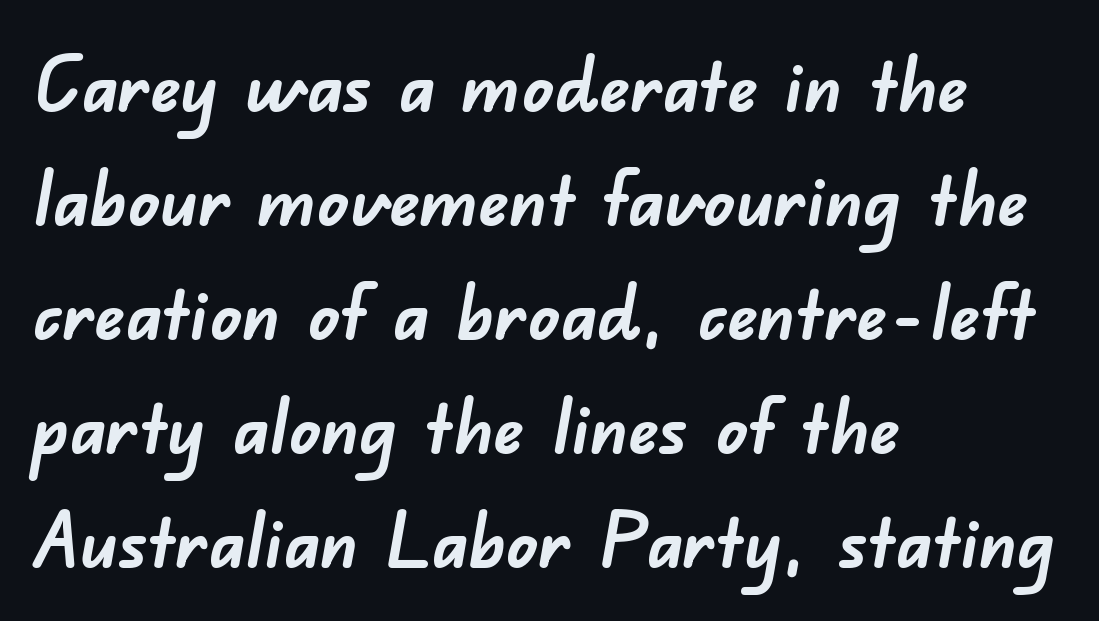
{"serif": "no", "bold": "yes", "weight": "semibold", "width": "normal", "stroke_contrast": "low", "x_height": "small", "monospaced": "no", "underline": "no", "align": "left", "line_spacing": "normal", "line_spacing_ratio": 1.5, "letter_spacing": "normal", "letter_spacing_em": 0.0, "glyph_px": 76}
